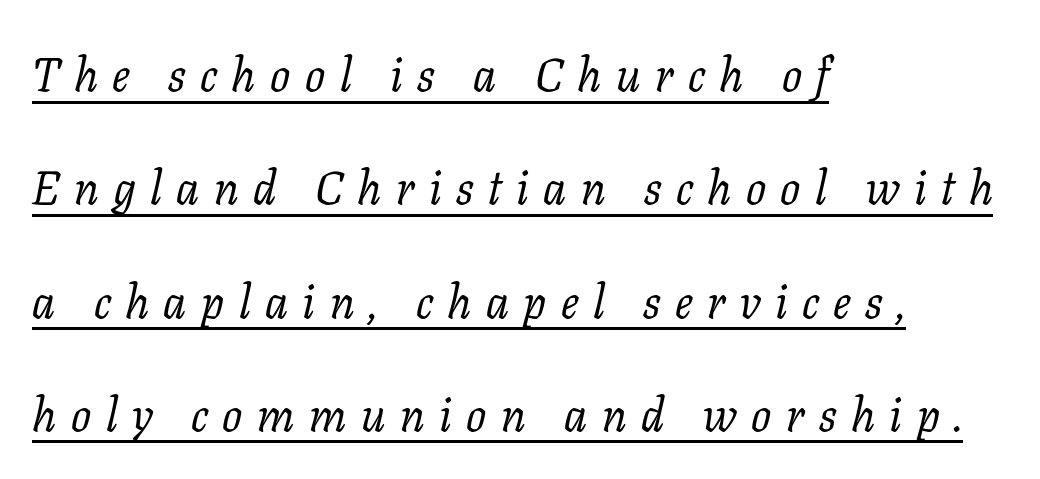
Proportional: the letters do not fall into vertical columns. Characters follow at a spacing far wider than the type designer built in. No extra ink here — the face is not bold. Designer's note — italics engaged. Check the space under the baseline: a stroke is drawn there. The passage shown is typeset with a serif family.
